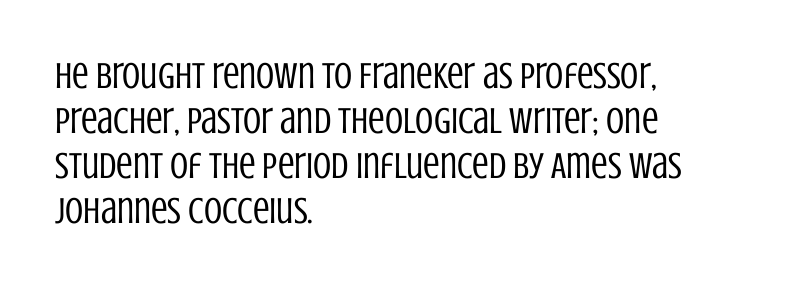
{"serif": "no", "italic": "no", "bold": "no", "weight": "regular", "width": "condensed", "stroke_contrast": "low", "x_height": "large", "monospaced": "no", "underline": "no", "align": "left", "line_spacing_ratio": 1.22, "letter_spacing": "normal", "letter_spacing_em": 0.0, "glyph_px": 37}
